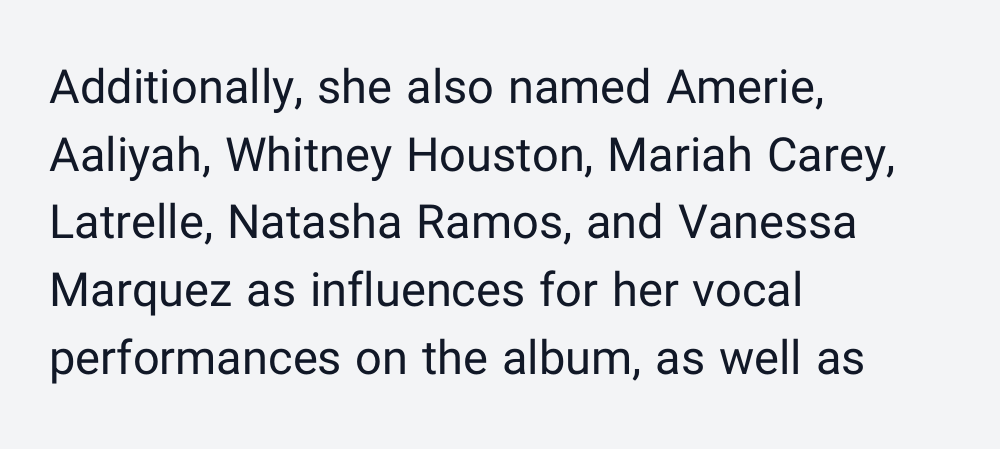
Q: Is the text bold? A: No.
Q: Is the text italic (slanted)? A: No, it is upright.
Q: Is the typeface a serif or a sans-serif typeface? A: Sans-serif.
Q: Is the text underlined? A: No.
Q: How is the paragraph aligned? A: Left-aligned.
Q: Is the spacing between letters normal or unusually wide? A: Normal.
Q: Is the spacing between lines tight, normal or loose? A: Normal.
Q: Width (condensed, normal, or wide)? A: Normal.
Q: Stroke contrast? A: Low.
Q: x-height? A: Medium.
Q: Monospaced? A: No.
